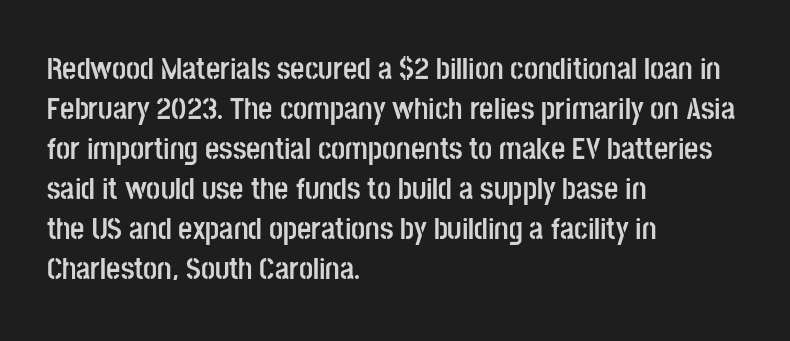
{"serif": "no", "italic": "no", "bold": "yes", "weight": "semibold", "width": "condensed", "stroke_contrast": "low", "x_height": "large", "monospaced": "no", "underline": "no", "align": "left", "line_spacing": "normal", "line_spacing_ratio": 1.29, "letter_spacing": "normal", "letter_spacing_em": 0.0, "glyph_px": 31}
